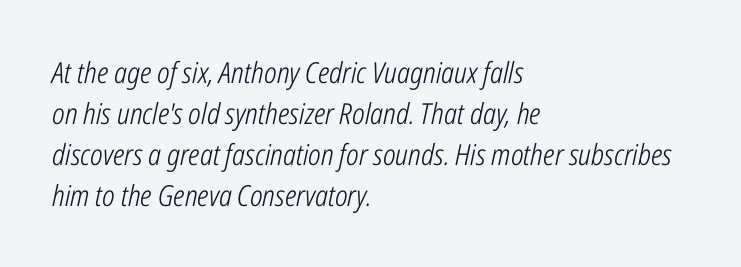
The image shows 29 px light, condensed type, italic (leaning right); set left-aligned, normal line spacing (1.41x), normal letter spacing, not underlined; low stroke contrast and a medium x-height.
